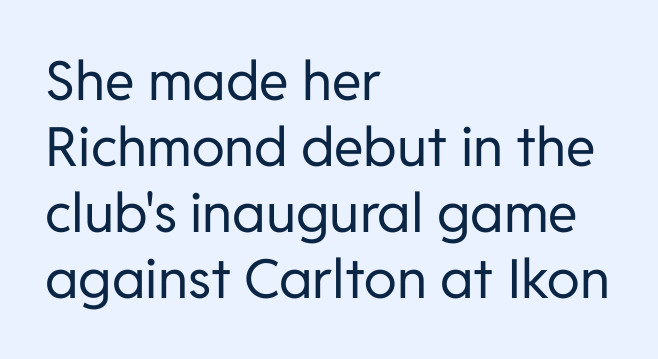
Q: Is the text bold? A: No.
Q: Is the text italic (slanted)? A: No, it is upright.
Q: Is the typeface a serif or a sans-serif typeface? A: Sans-serif.
Q: Is the text underlined? A: No.
Q: How is the paragraph aligned? A: Left-aligned.
Q: Is the spacing between letters normal or unusually wide? A: Normal.
Q: Width (condensed, normal, or wide)? A: Normal.
Q: Stroke contrast? A: Low.
Q: x-height? A: Medium.
Q: Monospaced? A: No.
